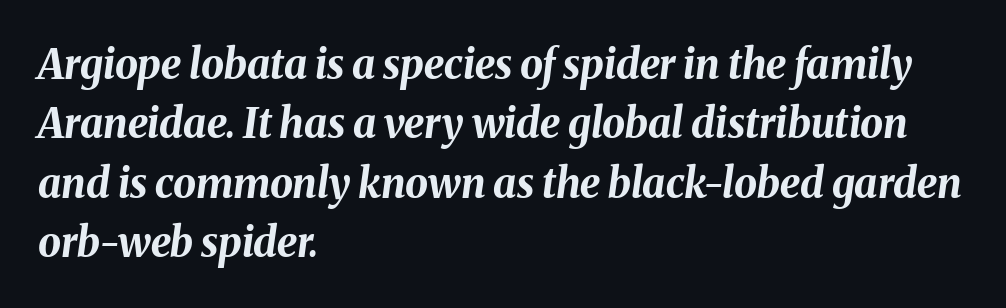
The image shows 41 px bold type, italic (leaning right); set left-aligned, normal line spacing (1.45x), normal letter spacing, not underlined; medium stroke contrast and a medium x-height.
